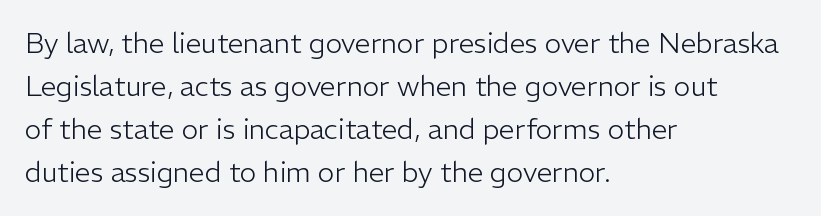
{"serif": "no", "italic": "no", "bold": "no", "weight": "light", "width": "normal", "stroke_contrast": "low", "x_height": "medium", "monospaced": "no", "underline": "no", "align": "left", "line_spacing": "normal", "line_spacing_ratio": 1.54, "letter_spacing": "normal", "letter_spacing_em": 0.0, "glyph_px": 28}
